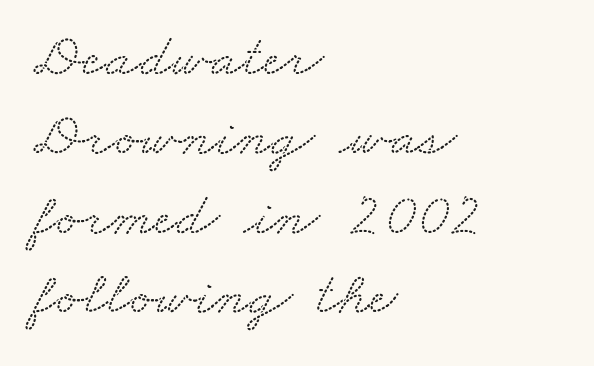
The image shows 61 px wide serif type; set left-aligned, normal line spacing (1.3x), normal letter spacing, not underlined; low stroke contrast and a small x-height.
